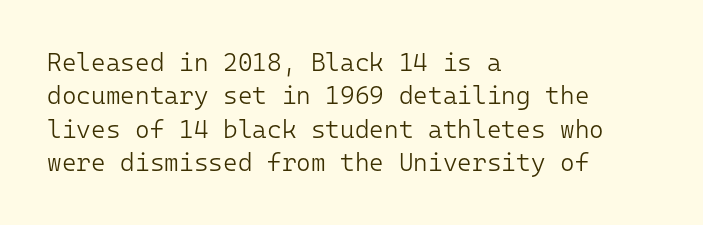
Notice how the stems are strictly vertical — no italics here. Clear beneath every line of the passage. Compared with typical paragraphs, the rows here are spaced about the same. The letters look calm and open, with moderate or lighter stems. Spacing between characters is what you'd get straight out of the box.
